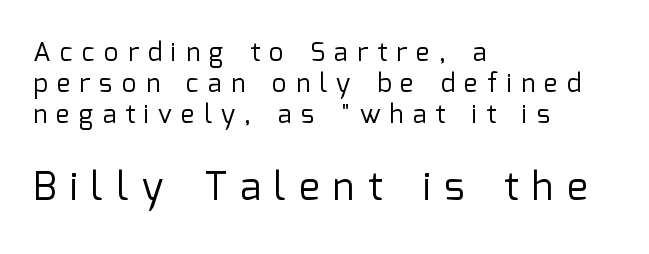
{"serif": "no", "italic": "no", "bold": "no", "weight": "regular", "width": "normal", "stroke_contrast": "low", "x_height": "medium", "monospaced": "no", "underline": "no", "align": "left", "line_spacing_ratio": 1.2, "letter_spacing": "wide", "letter_spacing_em": 0.35, "larger_block": "second", "size_ratio": 1.5, "glyph_px": 39}
